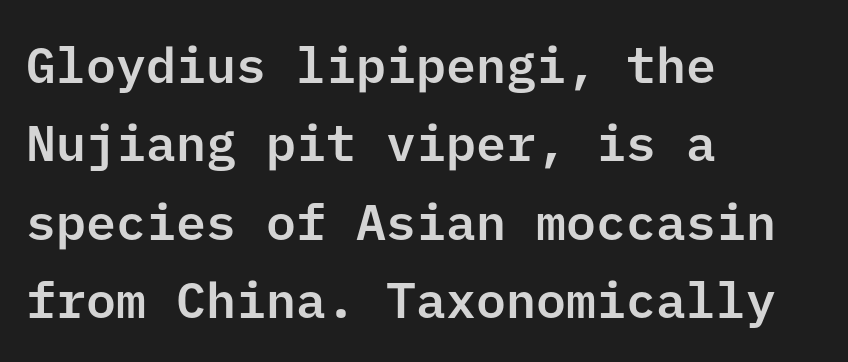
The image shows 50 px sans-serif type, upright; set left-aligned, normal line spacing (1.57x), normal letter spacing, not underlined; low stroke contrast and a medium x-height.
